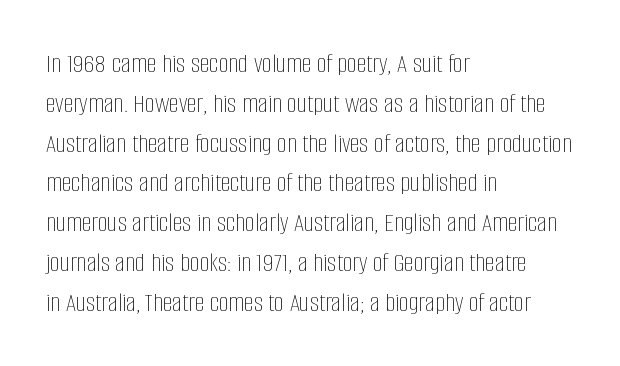
Q: Is the text bold? A: No.
Q: Is the text italic (slanted)? A: No, it is upright.
Q: Is the text underlined? A: No.
Q: How is the paragraph aligned? A: Left-aligned.
Q: Is the spacing between letters normal or unusually wide? A: Normal.
Q: Is the spacing between lines tight, normal or loose? A: Normal.
Q: Width (condensed, normal, or wide)? A: Condensed.
Q: Stroke contrast? A: Low.
Q: x-height? A: Large.
Q: Monospaced? A: No.
